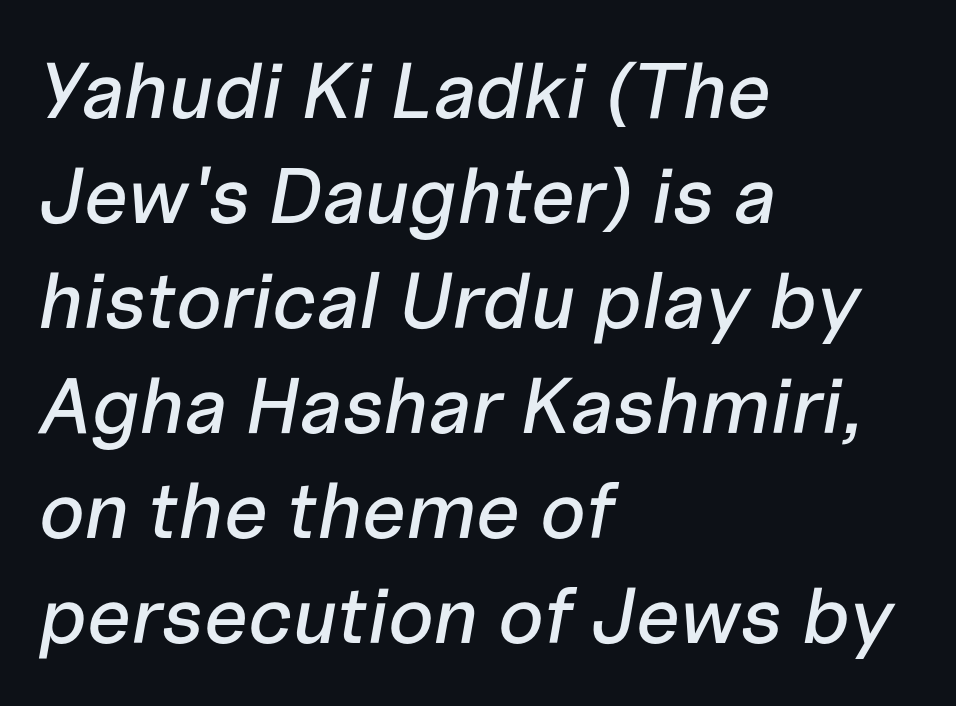
The image shows 79 px text type, italic (leaning right); set left-aligned, normal line spacing (1.33x), normal letter spacing, not underlined; low stroke contrast and a medium x-height.
